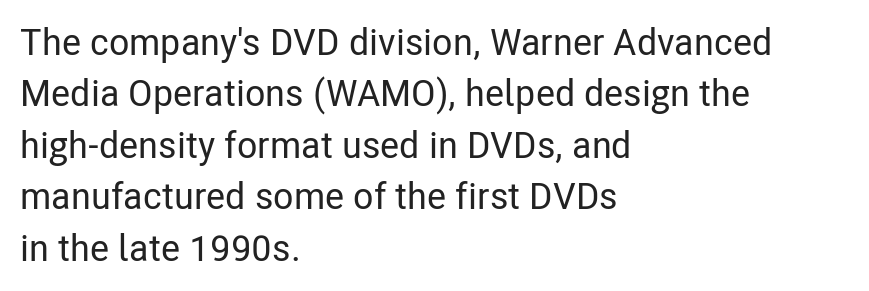
Here the glyphs are tracked normally, forming tight word shapes. When letters stand straight like this, we call the style roman or upright. The glyphs are unaccompanied by any horizontal stroke below them. Does the type have serifs? No, each stem ends abruptly. A typesetter would call this proportional, since set widths differ per character. Compared with a centered layout, this one pins lines to the left instead.
